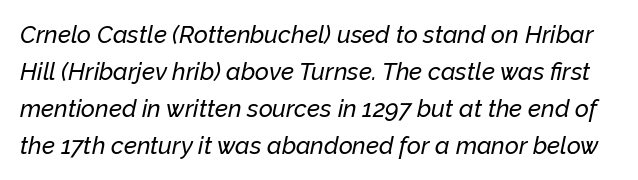
Q: Is the text italic (slanted)? A: Yes, it leans right by about 12 degrees.
Q: Is the text underlined? A: No.
Q: Is the spacing between letters normal or unusually wide? A: Normal.
Q: Is the spacing between lines tight, normal or loose? A: Normal.
